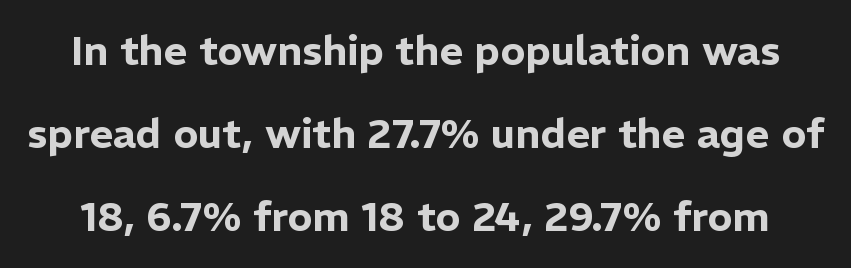
{"serif": "no", "italic": "no", "width": "normal", "stroke_contrast": "low", "x_height": "medium", "monospaced": "no", "underline": "no", "line_spacing": "loose", "line_spacing_ratio": 2.03, "letter_spacing": "normal", "letter_spacing_em": 0.0, "glyph_px": 41}
